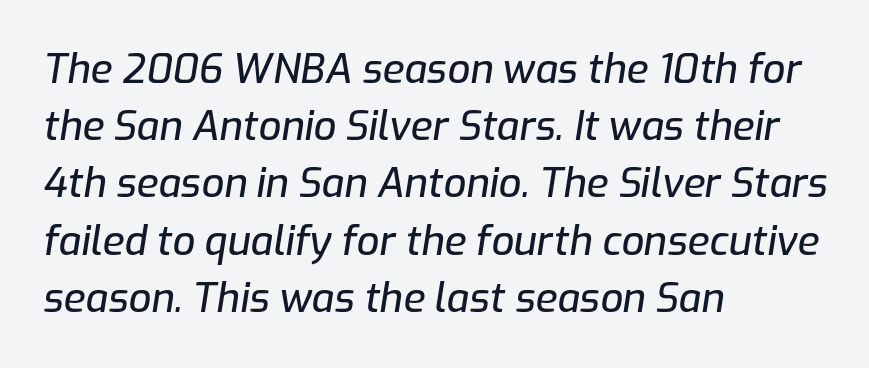
{"italic": "yes", "lean": "right", "slant_degrees": 9, "width": "normal", "stroke_contrast": "low", "x_height": "medium", "monospaced": "no", "underline": "no", "align": "left", "line_spacing": "normal", "line_spacing_ratio": 1.43, "letter_spacing": "normal", "letter_spacing_em": 0.0, "glyph_px": 40}
